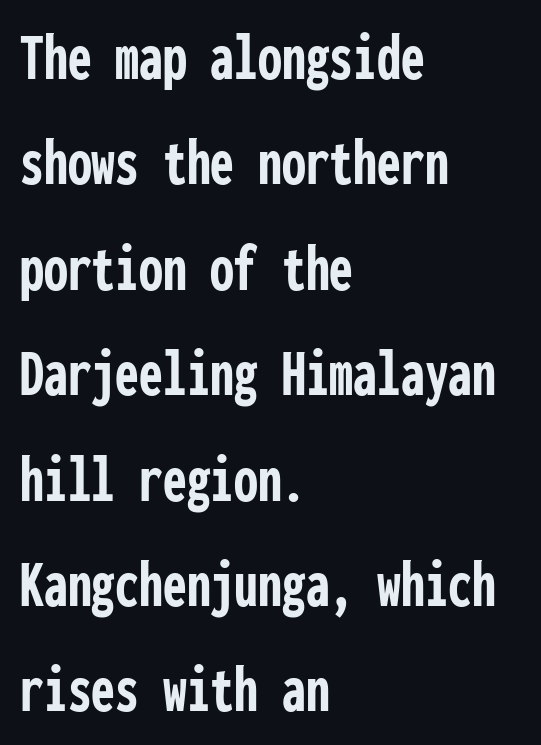
Q: Is the text bold? A: Yes.
Q: Is the text italic (slanted)? A: No, it is upright.
Q: Is the typeface a serif or a sans-serif typeface? A: Sans-serif.
Q: Is the text underlined? A: No.
Q: How is the paragraph aligned? A: Left-aligned.
Q: Is the spacing between letters normal or unusually wide? A: Normal.
Q: Is the spacing between lines tight, normal or loose? A: Normal.
Q: Width (condensed, normal, or wide)? A: Condensed.
Q: Stroke contrast? A: Low.
Q: x-height? A: Medium.
Q: Monospaced? A: Yes.
